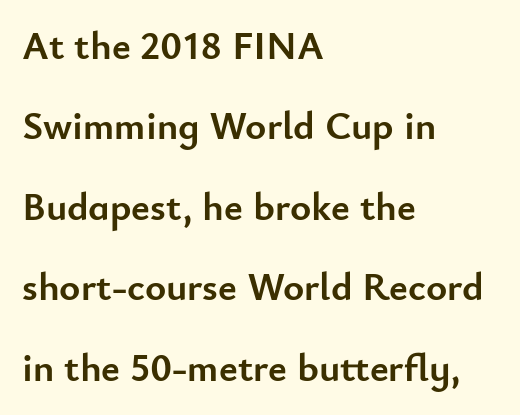
The image shows 40 px semibold sans-serif type, upright; set left-aligned, loose line spacing (2.01x), normal letter spacing, not underlined; low stroke contrast and a small x-height.
